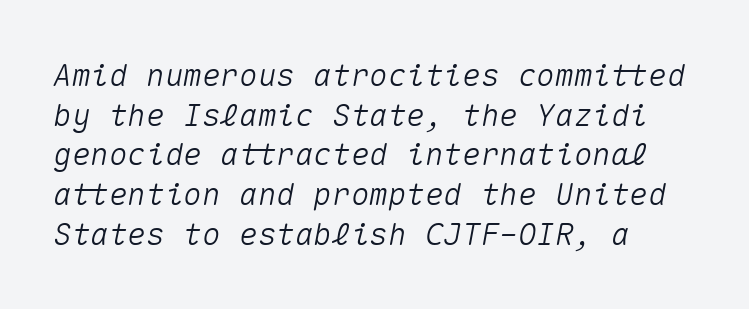
Q: Is the text italic (slanted)? A: Yes, it leans right by about 10 degrees.
Q: Is the text underlined? A: No.
Q: How is the paragraph aligned? A: Left-aligned.
Q: Is the spacing between letters normal or unusually wide? A: Normal.
Q: Is the spacing between lines tight, normal or loose? A: Normal.
Q: Width (condensed, normal, or wide)? A: Normal.
Q: Stroke contrast? A: Medium.
Q: x-height? A: Medium.
Q: Monospaced? A: Yes.
